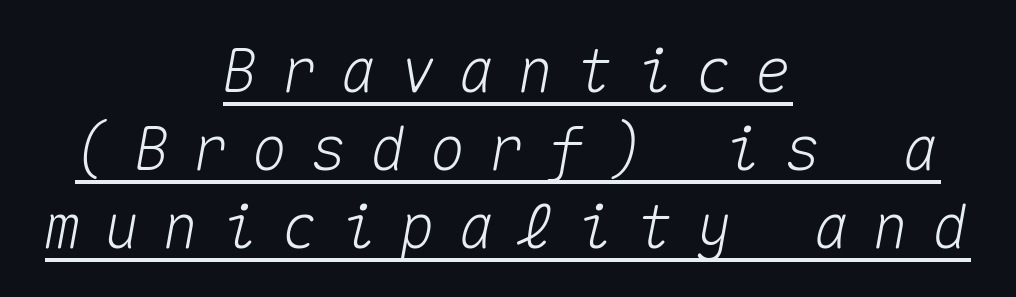
Designer's note — italics engaged. The paragraph has two soft edges and a firm central axis. What stands out about the letter spacing? Its width — letters are far apart. Monospaced: the letters line up in strict vertical columns. The line-height multiplier appears to be the usual default. Underlining? Definitely there.
